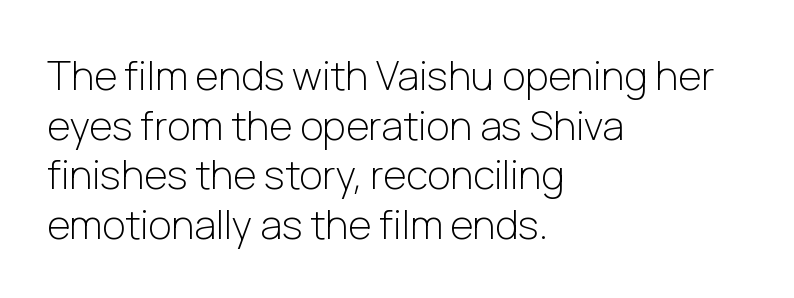
{"serif": "no", "italic": "no", "bold": "no", "weight": "light", "width": "normal", "stroke_contrast": "low", "x_height": "medium", "monospaced": "no", "underline": "no", "align": "left", "line_spacing_ratio": 1.24, "letter_spacing": "normal", "letter_spacing_em": 0.0, "glyph_px": 40}
